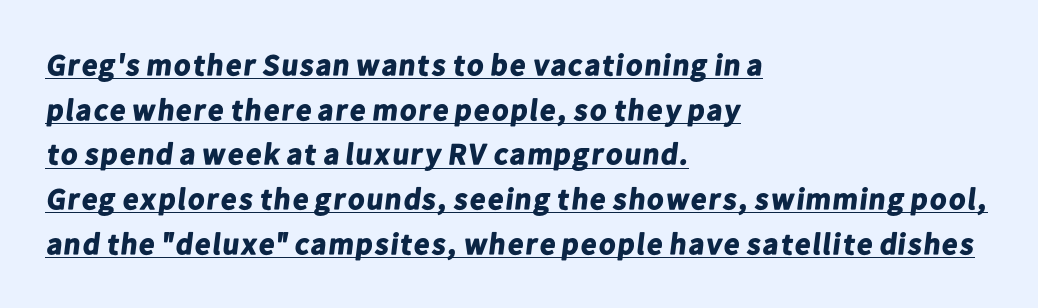
Q: Is the text bold? A: Yes.
Q: Is the typeface a serif or a sans-serif typeface? A: Sans-serif.
Q: Is the text underlined? A: Yes.
Q: How is the paragraph aligned? A: Left-aligned.
Q: Is the spacing between letters normal or unusually wide? A: Normal.
Q: Is the spacing between lines tight, normal or loose? A: Normal.
Q: Width (condensed, normal, or wide)? A: Normal.
Q: Stroke contrast? A: Low.
Q: x-height? A: Medium.
Q: Monospaced? A: No.
